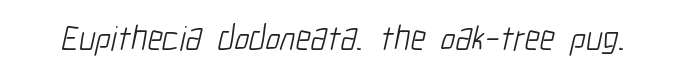
This reads as an unemphasized weight, regular at the heaviest. Has an underline been added? It has not. Observe the ordinary spacing: letters are neighbours, not strangers. This sample uses a sans-serif face.
